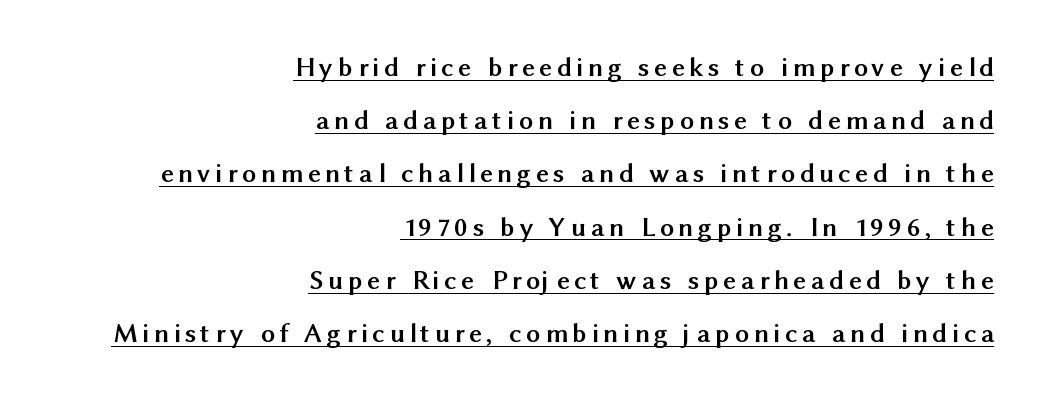
The image shows 28 px semibold sans-serif type, upright; set right-aligned, loose line spacing (1.9x), underlined; medium stroke contrast and a medium x-height.
